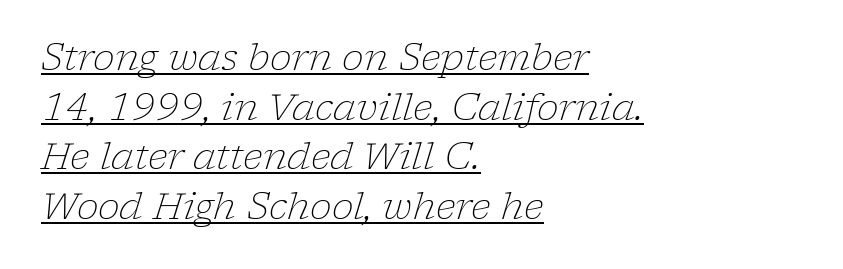
Q: Is the text bold? A: No.
Q: Is the text italic (slanted)? A: Yes, it leans right by about 17 degrees.
Q: Is the typeface a serif or a sans-serif typeface? A: Serif.
Q: Is the text underlined? A: Yes.
Q: How is the paragraph aligned? A: Left-aligned.
Q: Is the spacing between letters normal or unusually wide? A: Normal.
Q: Is the spacing between lines tight, normal or loose? A: Normal.
Q: Width (condensed, normal, or wide)? A: Normal.
Q: Stroke contrast? A: Low.
Q: x-height? A: Medium.
Q: Monospaced? A: No.
